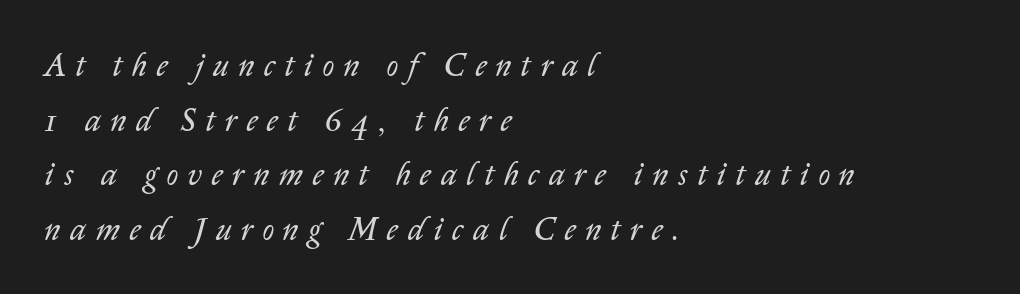
A bare baseline throughout the passage. Here the glyphs are tracked loosely, breaking word shapes into spaced letters. This sample has the flowing, uneven cadence of proportional lettering. No chunkiness to these letters — they're not bold. Each line starts at the same left margin while the right side varies.
